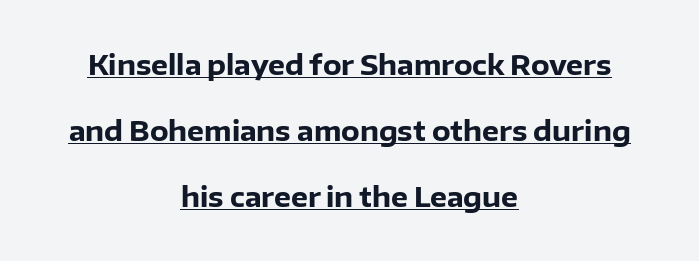
Q: Is the text bold? A: Yes.
Q: Is the text italic (slanted)? A: No, it is upright.
Q: Is the text underlined? A: Yes.
Q: How is the paragraph aligned? A: Centered.
Q: Is the spacing between letters normal or unusually wide? A: Normal.
Q: Is the spacing between lines tight, normal or loose? A: Loose.
